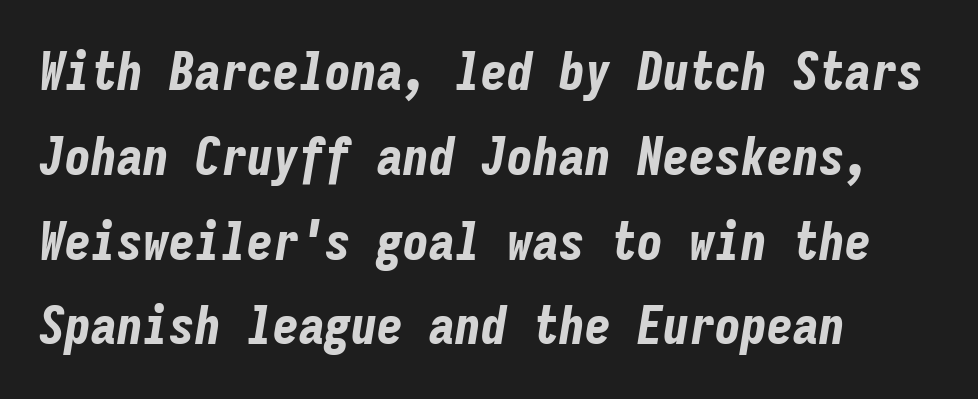
Q: Is the text bold? A: Yes.
Q: Is the text italic (slanted)? A: Yes, it leans right by about 9 degrees.
Q: Is the text underlined? A: No.
Q: How is the paragraph aligned? A: Left-aligned.
Q: Is the spacing between letters normal or unusually wide? A: Normal.
Q: Is the spacing between lines tight, normal or loose? A: Normal.
Q: Width (condensed, normal, or wide)? A: Condensed.
Q: Stroke contrast? A: Low.
Q: x-height? A: Medium.
Q: Monospaced? A: Yes.
